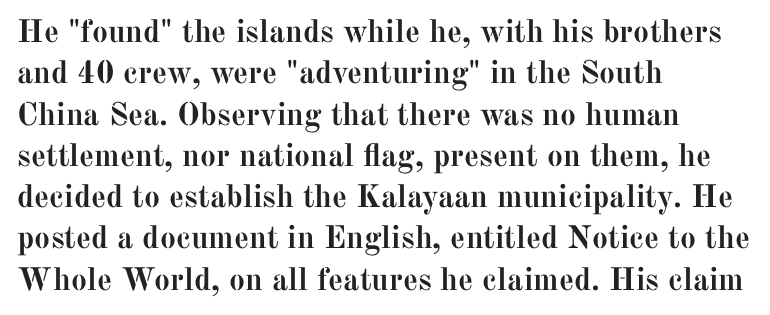
Q: Is the text bold? A: Yes.
Q: Is the text italic (slanted)? A: No, it is upright.
Q: Is the typeface a serif or a sans-serif typeface? A: Serif.
Q: Is the text underlined? A: No.
Q: How is the paragraph aligned? A: Left-aligned.
Q: Is the spacing between letters normal or unusually wide? A: Normal.
Q: Is the spacing between lines tight, normal or loose? A: Normal.
Q: Width (condensed, normal, or wide)? A: Normal.
Q: Stroke contrast? A: Medium.
Q: x-height? A: Medium.
Q: Monospaced? A: No.
